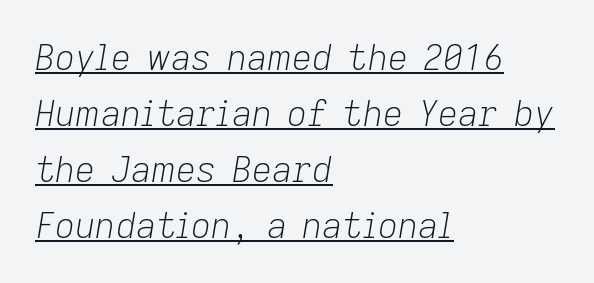
The image shows 35 px light type, italic (leaning right); set left-aligned, normal line spacing (1.6x), normal letter spacing, underlined; low stroke contrast and a medium x-height.
